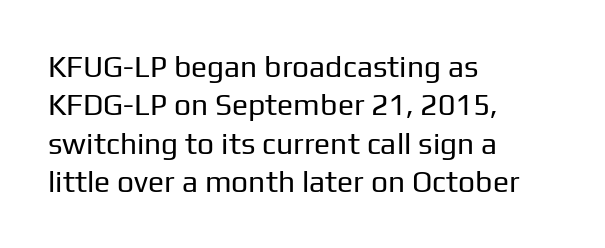
The image shows 30 px regular-weight sans-serif type, upright; set left-aligned, normal line spacing (1.28x), normal letter spacing, not underlined; low stroke contrast and a medium x-height.
